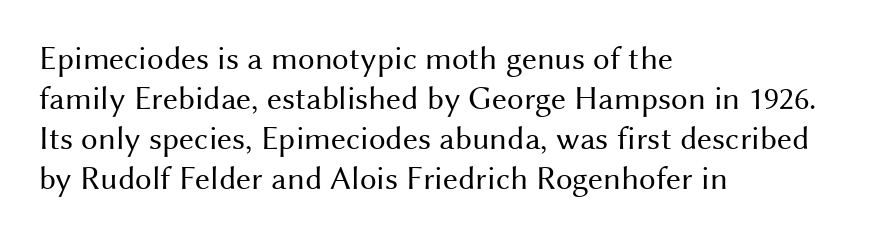
Notice how the stems are strictly vertical — no italics here. The letterforms sit at book weight or below. The designer went with a sans here, leaving each stem footless. Which margin do the lines hug? The left one — the right edge is uneven.
